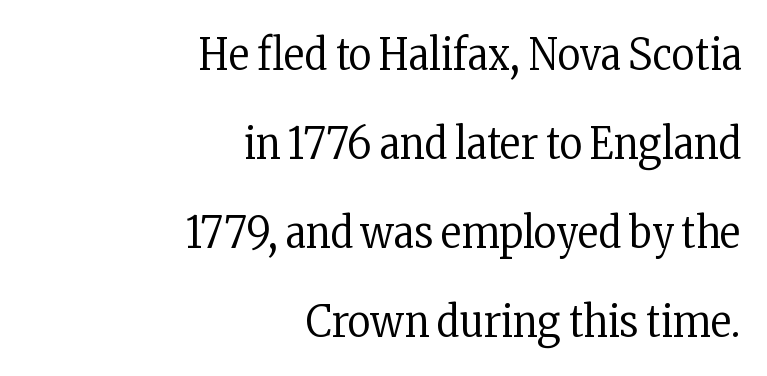
{"serif": "yes", "italic": "no", "bold": "no", "weight": "regular", "width": "condensed", "stroke_contrast": "low", "x_height": "medium", "monospaced": "no", "underline": "no", "align": "right", "line_spacing": "loose", "line_spacing_ratio": 2.02, "letter_spacing": "normal", "letter_spacing_em": 0.0, "glyph_px": 44}
